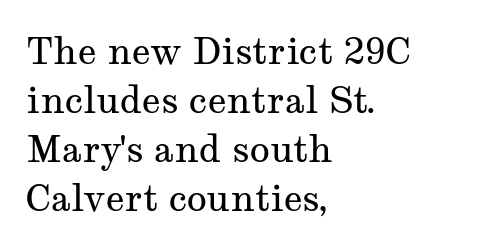
Summary of weight: not heavy and not bold. Observe the ordinary spacing: letters are neighbours, not strangers. The leading is moderate, giving the passage an even texture. The lines are quadded left. Do the characters align in a grid? No, the font is proportional. No italicization has been applied; the sample stays upright.
